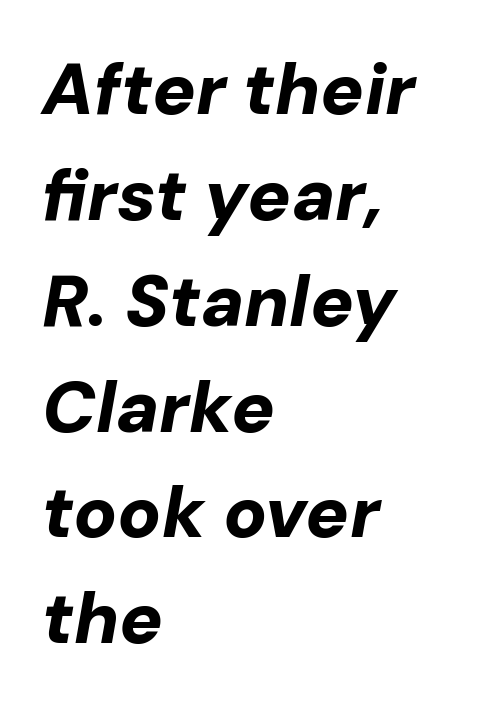
{"italic": "yes", "lean": "right", "slant_degrees": 10, "bold": "yes", "weight": "bold", "width": "normal", "stroke_contrast": "low", "x_height": "medium", "monospaced": "no", "underline": "no", "align": "left", "line_spacing": "normal", "line_spacing_ratio": 1.47, "letter_spacing": "normal", "letter_spacing_em": 0.0, "glyph_px": 72}
